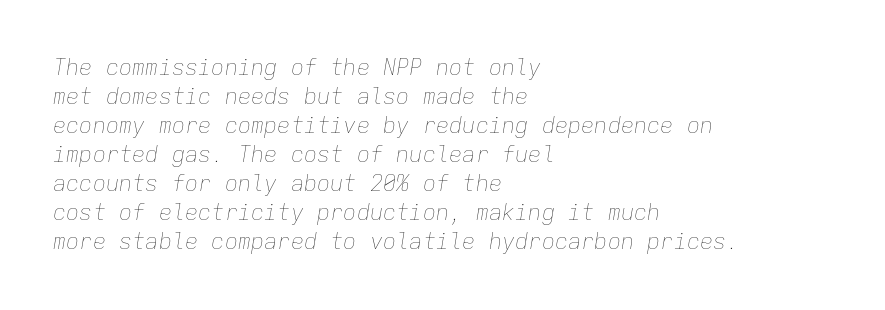
Q: Is the text bold? A: No.
Q: Is the text italic (slanted)? A: Yes, it leans right by about 9 degrees.
Q: Is the text underlined? A: No.
Q: How is the paragraph aligned? A: Left-aligned.
Q: Is the spacing between letters normal or unusually wide? A: Normal.
Q: Is the spacing between lines tight, normal or loose? A: Normal.
